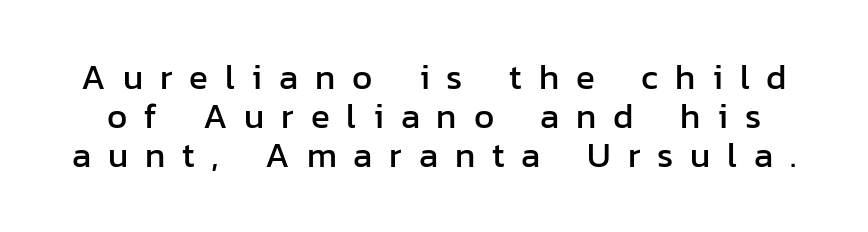
A clean baseline with only descenders dipping below it. The passage shown has open, widely tracked lettering throughout. Note: no serifs on the glyphs. This is the regular roman posture of the typeface. This sample trades vertical openness for compactness between lines. Proportional: the letters do not fall into vertical columns.
